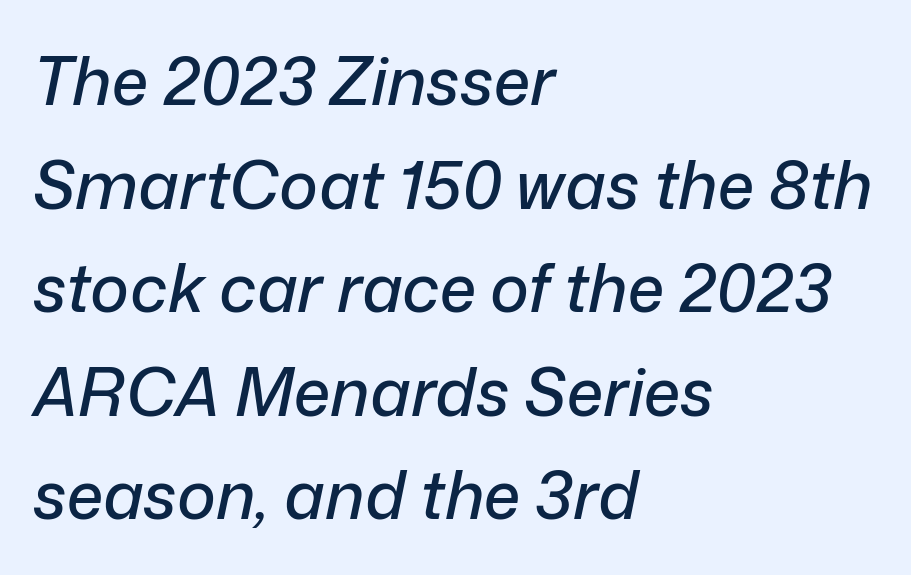
A typesetter would call this zero additional tracking. Style check: oblique. Horizontal alignment here is leftward, the default for most running prose. Vertically, the passage feels balanced, rows spaced as you'd expect. Just letters on the line, the space beneath them empty.
